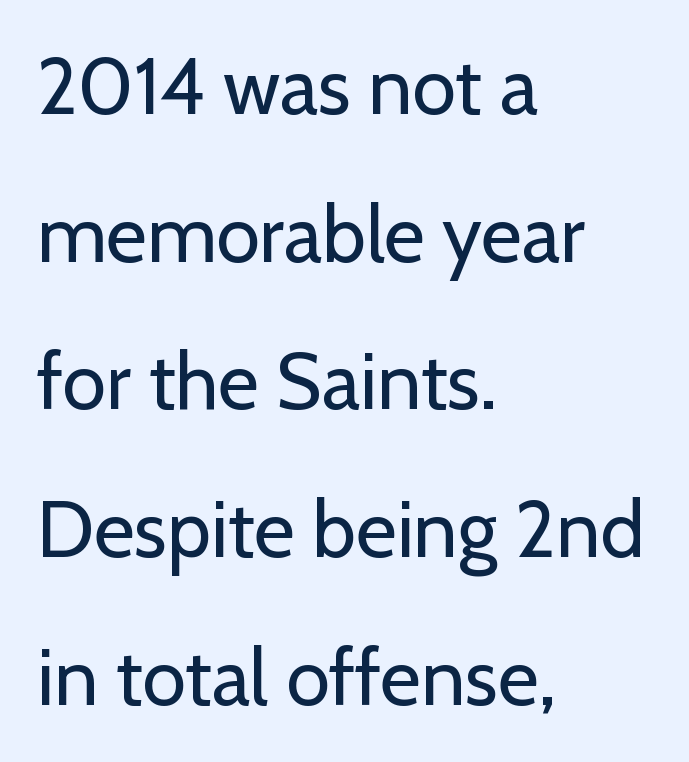
{"serif": "no", "italic": "no", "bold": "no", "weight": "regular", "width": "normal", "stroke_contrast": "low", "x_height": "medium", "monospaced": "no", "underline": "no", "align": "left", "line_spacing_ratio": 1.87, "letter_spacing": "normal", "letter_spacing_em": 0.0, "glyph_px": 79}
